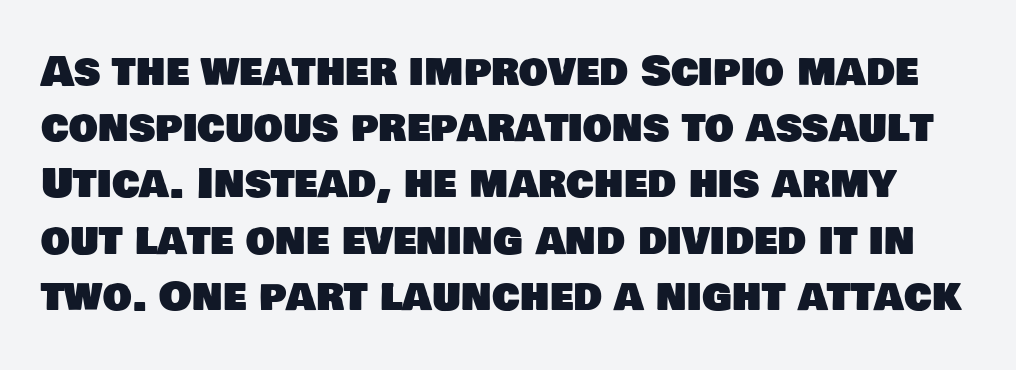
{"serif": "no", "width": "normal", "stroke_contrast": "low", "x_height": "large", "monospaced": "no", "underline": "no", "line_spacing": "normal", "line_spacing_ratio": 1.37, "letter_spacing": "normal", "letter_spacing_em": 0.0, "glyph_px": 41}
